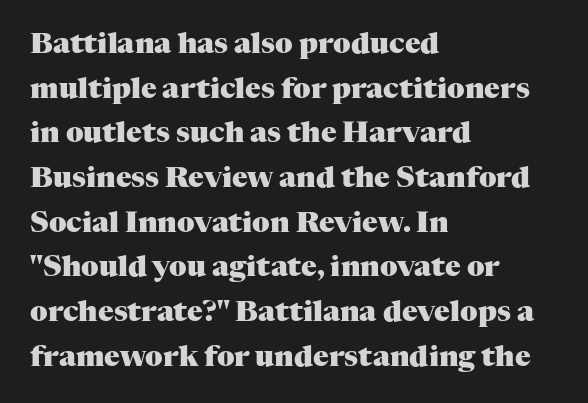
Q: Is the text bold? A: Yes.
Q: Is the text italic (slanted)? A: No, it is upright.
Q: Is the typeface a serif or a sans-serif typeface? A: Serif.
Q: Is the text underlined? A: No.
Q: How is the paragraph aligned? A: Left-aligned.
Q: Is the spacing between letters normal or unusually wide? A: Normal.
Q: Is the spacing between lines tight, normal or loose? A: Normal.
Q: Width (condensed, normal, or wide)? A: Normal.
Q: Stroke contrast? A: Medium.
Q: x-height? A: Medium.
Q: Monospaced? A: No.
